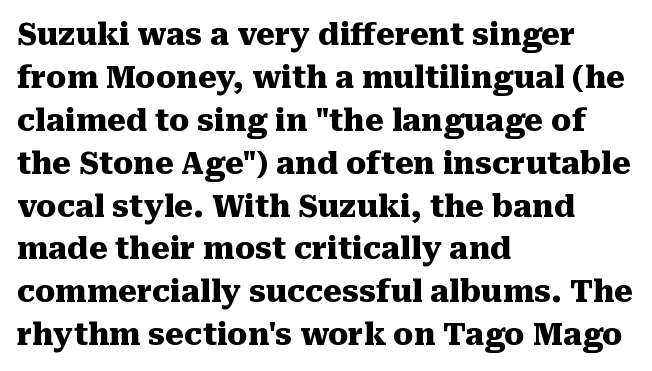
Q: Is the text bold? A: Yes.
Q: Is the text italic (slanted)? A: No, it is upright.
Q: Is the typeface a serif or a sans-serif typeface? A: Serif.
Q: Is the text underlined? A: No.
Q: How is the paragraph aligned? A: Left-aligned.
Q: Is the spacing between letters normal or unusually wide? A: Normal.
Q: Is the spacing between lines tight, normal or loose? A: Normal.
Q: Width (condensed, normal, or wide)? A: Normal.
Q: Stroke contrast? A: Medium.
Q: x-height? A: Medium.
Q: Monospaced? A: No.
